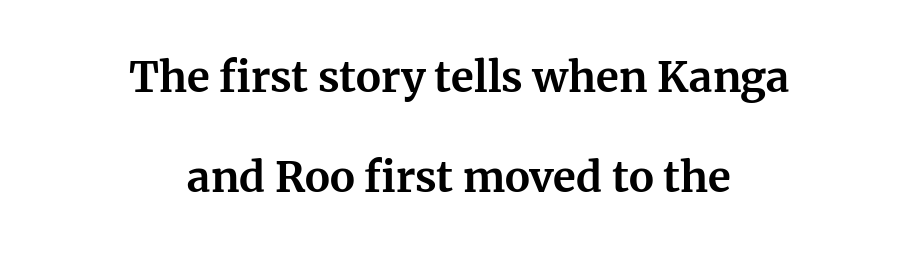
{"serif": "yes", "italic": "no", "bold": "yes", "weight": "bold", "width": "normal", "stroke_contrast": "medium", "x_height": "medium", "monospaced": "no", "underline": "no", "align": "center", "line_spacing": "loose", "line_spacing_ratio": 2.39, "letter_spacing": "normal", "letter_spacing_em": 0.0, "glyph_px": 42}
